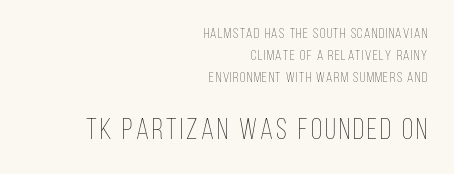
Q: Is the text bold? A: No.
Q: Is the text italic (slanted)? A: No, it is upright.
Q: Is the text underlined? A: No.
Q: How is the paragraph aligned? A: Right-aligned.
Q: Is the spacing between lines tight, normal or loose? A: Normal.
Q: Which block of text is set in a larger size, the first (top) or the second (bottom)? A: The second (bottom) one.
Q: Width (condensed, normal, or wide)? A: Condensed.
Q: Stroke contrast? A: Low.
Q: x-height? A: Large.
Q: Monospaced? A: No.
